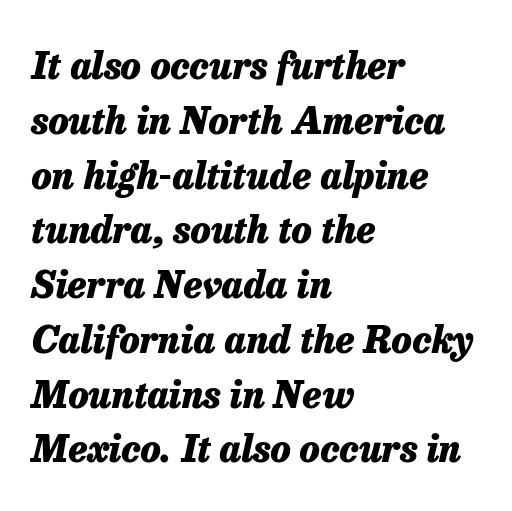
Only glyphs here, with clear space below each row. Plenty of ink on the page — the face is bold. The passage shown is typed in a proportional face where columns would drift. Is the block centered? No — it sits flush against the left margin.
